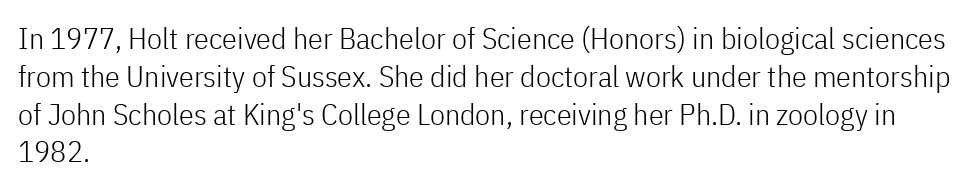
Plain, unruled lines of type. This sample keeps an unexceptional amount of space between lines. These lines are rendered in a variable-pitch font. A roman cut, with each character standing at attention. On a weight scale, this lands at 450 or below.
